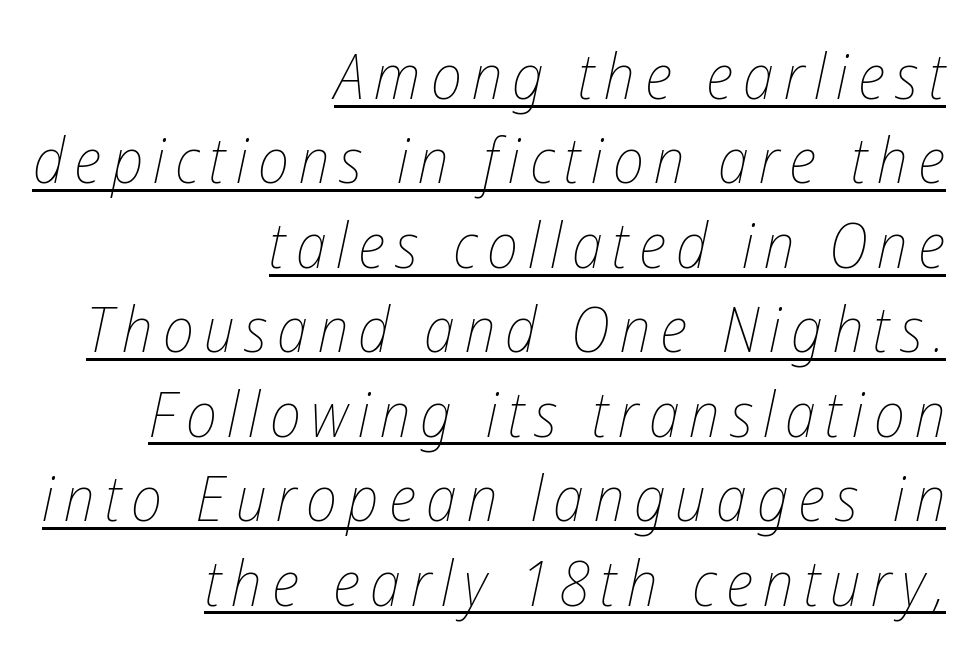
The image shows 63 px thin, condensed type, italic (leaning right); set right-aligned, normal line spacing (1.34x), underlined; low stroke contrast and a medium x-height.
